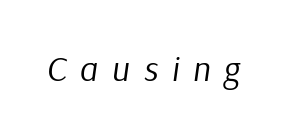
The passage shown is not bold in any degree. Honestly, the letter spacing is so wide it's the main thing you notice. Character widths vary here, with narrow letters taking less room than wide ones. Does the lettering tilt? It does — this is italic.
